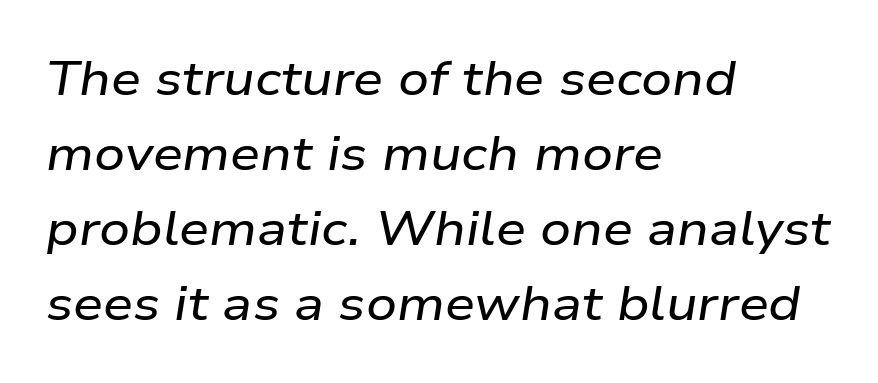
The image shows 48 px wide type, italic (leaning right); set left-aligned, normal line spacing (1.56x), normal letter spacing, not underlined; low stroke contrast and a medium x-height.
